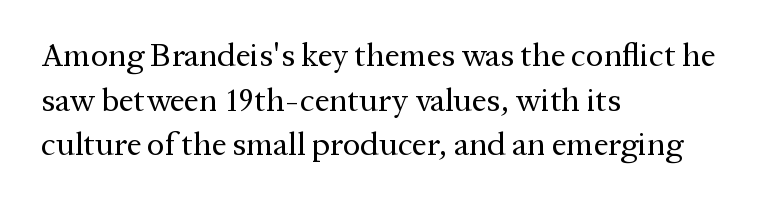
Proportional: the letters do not fall into vertical columns. What kind of face is this? One with serifs. Is there any slant? The stems are plumb. The letters sit at their default tracking, neither squeezed nor spread. Bold? No — there's no thickening of the strokes. Where is the straight margin? On the left.
